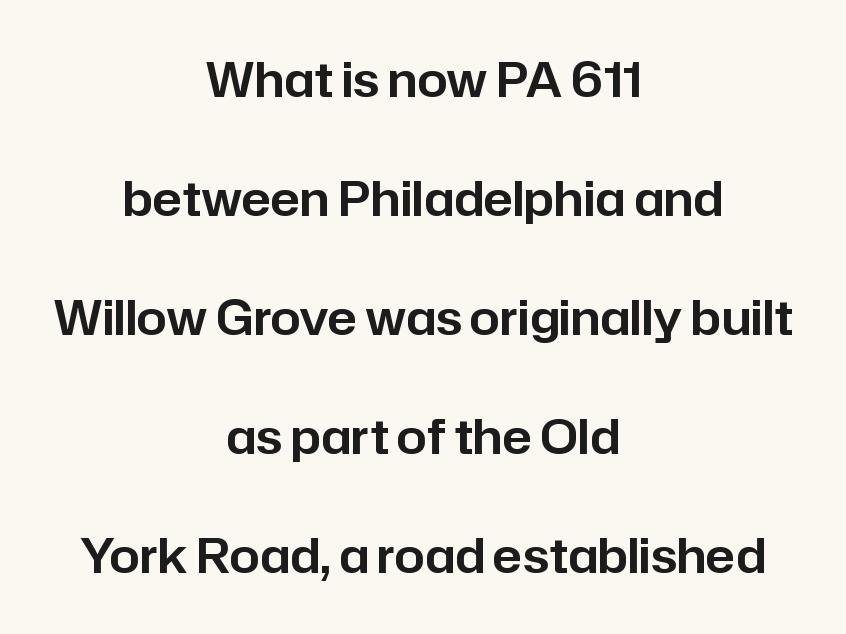
Spacing verdict: proportional, widths tailored to each character. Each line is balanced around a shared central axis. Does the lettering tilt? It doesn't — this is upright. The rendering shows plain stroke endings on the letterforms — a sans-serif design. Lines of text with bare space underneath.
